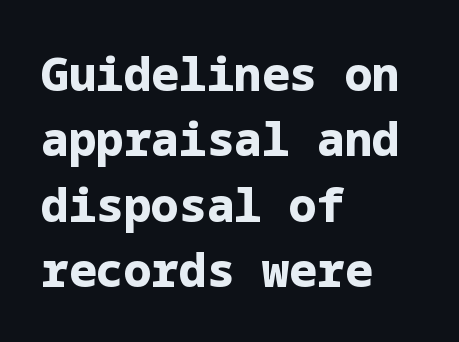
The image shows 46 px bold sans-serif type, upright; set left-aligned, normal line spacing (1.42x), normal letter spacing, not underlined; low stroke contrast and a medium x-height.
